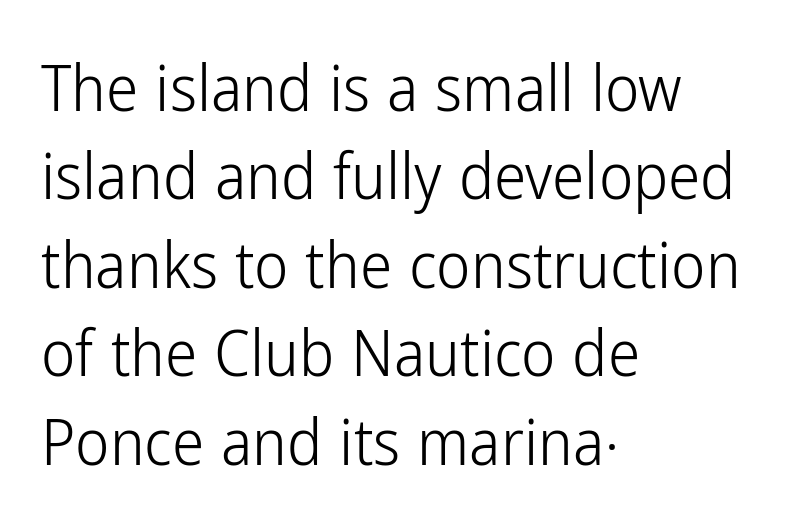
Here the designer chose a conventional face with non-uniform glyph widths. In terms of posture, this sample is upright. Is this a heavy cut? Hardly; it is regular or lighter. Plain, unruled lines of type.
